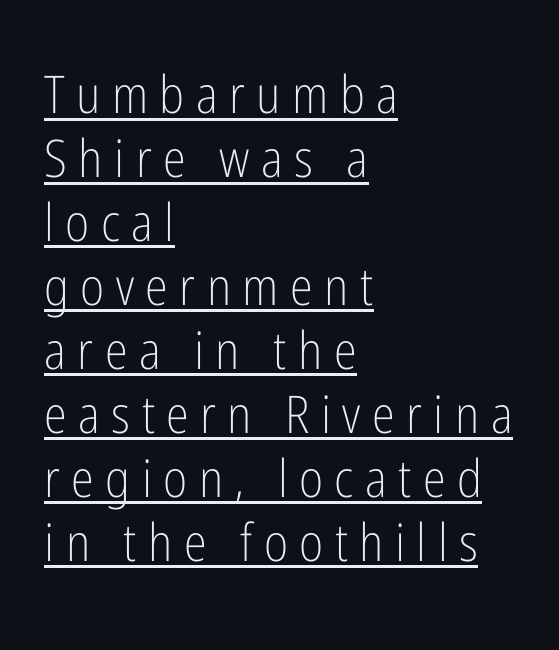
Note the varied advance widths — an 'i' is clearly narrower than an 'm'. The lettering is marked with a stroke running underneath it. Unbolded letterforms with no extra heft. The paragraph has a hard left edge and a soft right edge. Are there feet on the stems? There aren't — it's a sans. The letters stand upright; this is a roman face.
